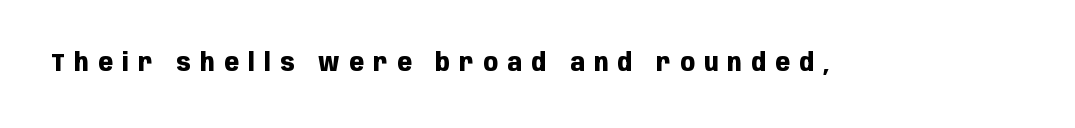
The image shows 24 px bold type, upright; set unusually wide letter spacing (+0.39 em), not underlined.
